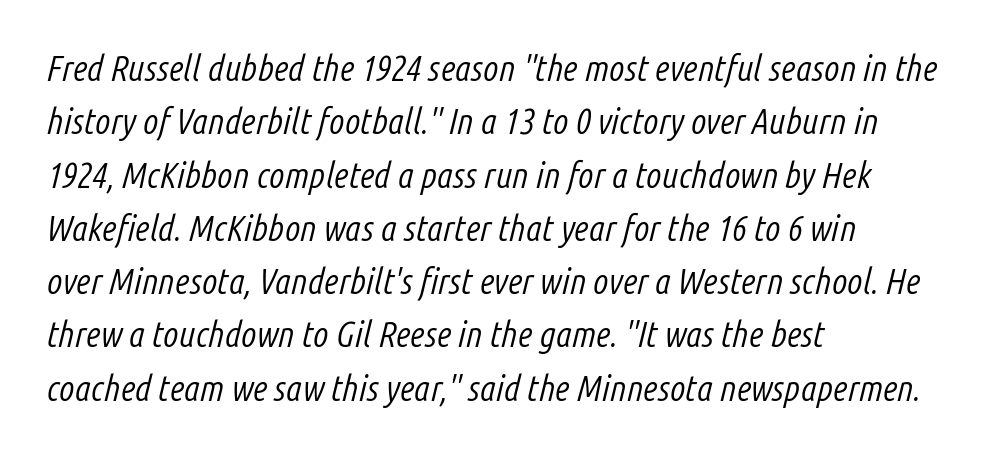
What's the leading like? Ordinary, nothing unusual. Posture: slanted. Honestly, there is no underline to notice here at all. These lines are set flush left with a ragged right edge. You could not count columns in this text — the font is proportionally spaced.
